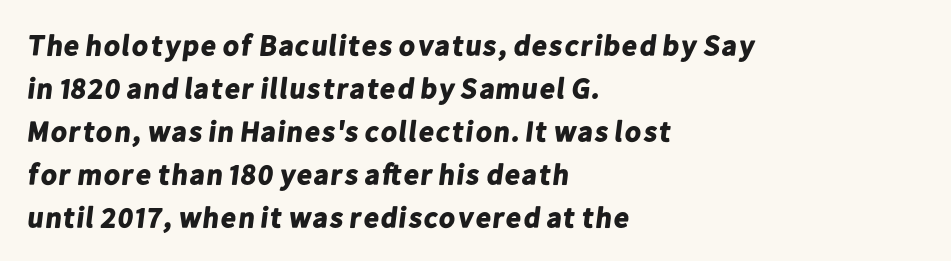
{"serif": "no", "bold": "yes", "weight": "bold", "width": "normal", "stroke_contrast": "low", "x_height": "medium", "monospaced": "no", "underline": "no", "align": "left", "line_spacing": "normal", "line_spacing_ratio": 1.48, "letter_spacing": "normal", "letter_spacing_em": 0.0, "glyph_px": 29}
